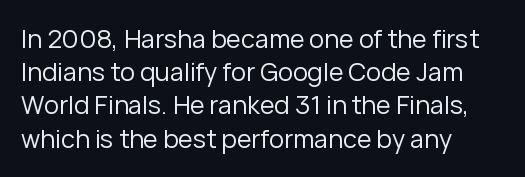
Q: Is the text bold? A: No.
Q: Is the text italic (slanted)? A: No, it is upright.
Q: Is the text underlined? A: No.
Q: How is the paragraph aligned? A: Left-aligned.
Q: Is the spacing between letters normal or unusually wide? A: Normal.
Q: Is the spacing between lines tight, normal or loose? A: Normal.
